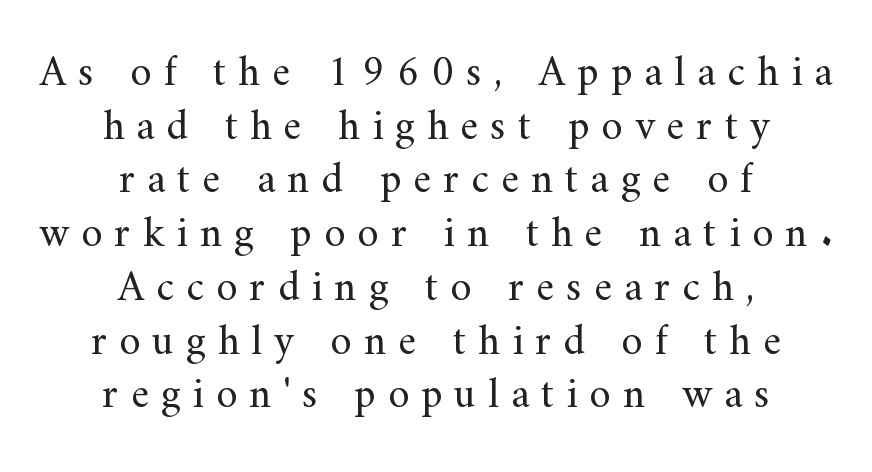
Q: Is the text bold? A: No.
Q: Is the text italic (slanted)? A: No, it is upright.
Q: Is the typeface a serif or a sans-serif typeface? A: Serif.
Q: Is the text underlined? A: No.
Q: How is the paragraph aligned? A: Centered.
Q: Is the spacing between letters normal or unusually wide? A: Unusually wide.
Q: Is the spacing between lines tight, normal or loose? A: Normal.
Q: Width (condensed, normal, or wide)? A: Normal.
Q: Stroke contrast? A: Medium.
Q: x-height? A: Small.
Q: Monospaced? A: No.
